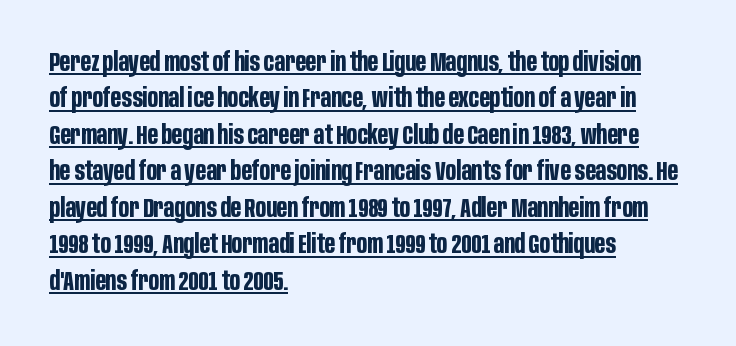
The image shows 27 px bold type, upright; set left-aligned, normal line spacing (1.35x), normal letter spacing, underlined.
